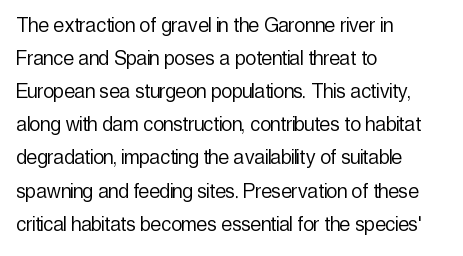
{"italic": "no", "bold": "no", "underline": "no", "align": "left", "line_spacing": "normal", "line_spacing_ratio": 1.38, "letter_spacing": "normal", "letter_spacing_em": 0.0, "glyph_px": 24}
